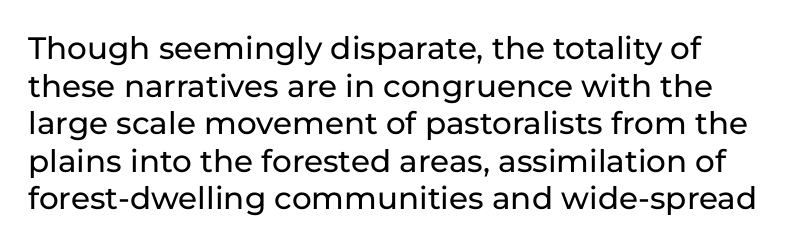
{"serif": "no", "italic": "no", "width": "normal", "stroke_contrast": "low", "x_height": "medium", "monospaced": "no", "underline": "no", "line_spacing_ratio": 1.21, "letter_spacing": "normal", "letter_spacing_em": 0.0, "glyph_px": 31}
